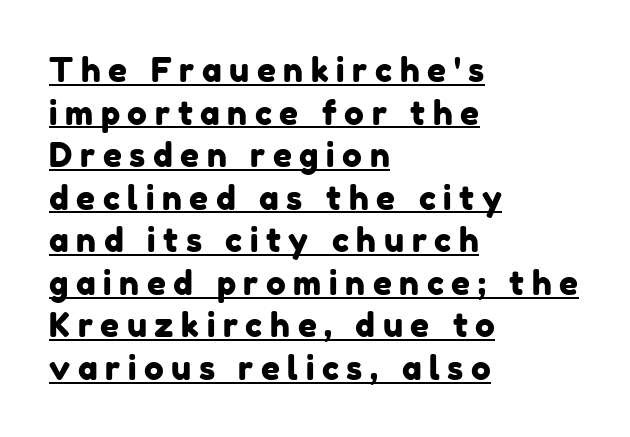
{"serif": "no", "width": "normal", "stroke_contrast": "low", "x_height": "medium", "monospaced": "no", "underline": "yes", "align": "left", "line_spacing": "normal", "line_spacing_ratio": 1.29, "letter_spacing": "wide", "letter_spacing_em": 0.23, "glyph_px": 33}
